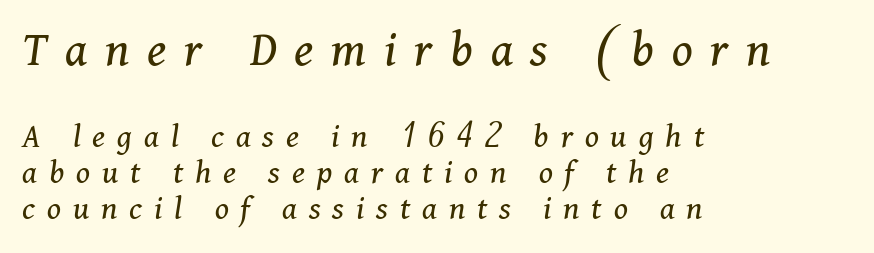
The image shows 52 px regular-weight serif type, italic (leaning right); set left-aligned, tight line spacing (1.04x), unusually wide letter spacing (+0.34 em), not underlined; the first (top) block is 1.49x larger; medium stroke contrast and a medium x-height.
